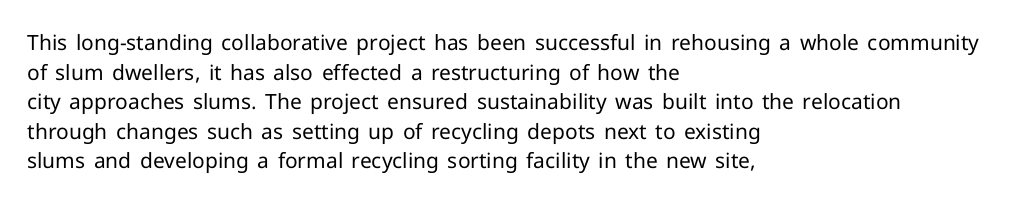
The image shows 21 px text type, upright; set left-aligned, normal line spacing (1.41x), normal letter spacing, not underlined.
